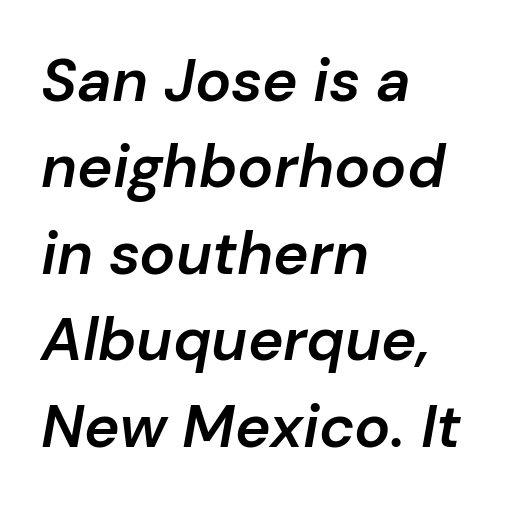
{"italic": "yes", "lean": "right", "slant_degrees": 10, "bold": "semi", "weight": "semibold", "width": "normal", "stroke_contrast": "low", "x_height": "medium", "monospaced": "no", "underline": "no", "align": "left", "line_spacing": "normal", "line_spacing_ratio": 1.44, "letter_spacing": "normal", "letter_spacing_em": 0.0, "glyph_px": 60}
